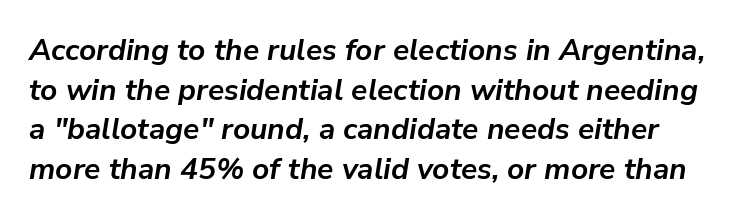
The image shows 30 px semibold type, italic (leaning right); set normal line spacing (1.32x), normal letter spacing, not underlined; low stroke contrast and a medium x-height.
